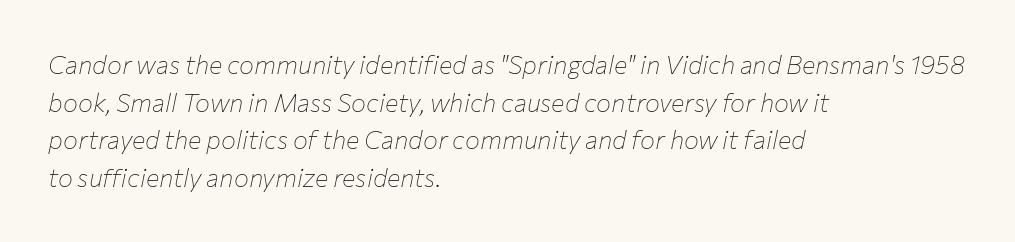
Q: Is the text bold? A: No.
Q: Is the text italic (slanted)? A: Yes, it leans right by about 12 degrees.
Q: Is the text underlined? A: No.
Q: How is the paragraph aligned? A: Left-aligned.
Q: Is the spacing between letters normal or unusually wide? A: Normal.
Q: Is the spacing between lines tight, normal or loose? A: Normal.
